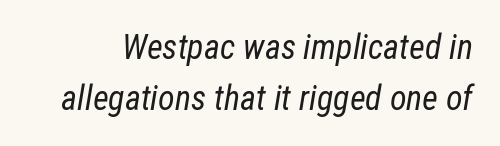
{"italic": "yes", "lean": "right", "slant_degrees": 12, "bold": "no", "weight": "regular", "width": "condensed", "stroke_contrast": "low", "x_height": "medium", "monospaced": "no", "underline": "no", "line_spacing": "normal", "line_spacing_ratio": 1.5, "letter_spacing": "normal", "letter_spacing_em": 0.0, "glyph_px": 34}
